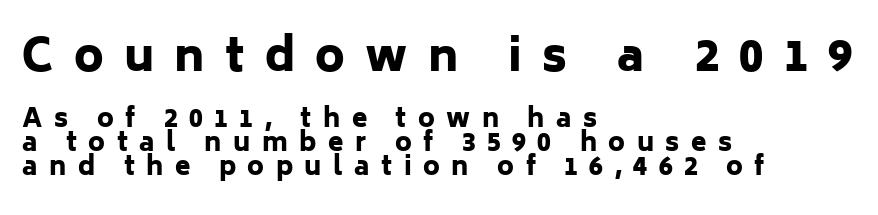
Q: Is the text bold? A: Yes.
Q: Is the text italic (slanted)? A: No, it is upright.
Q: Is the typeface a serif or a sans-serif typeface? A: Sans-serif.
Q: Is the text underlined? A: No.
Q: How is the paragraph aligned? A: Left-aligned.
Q: Is the spacing between letters normal or unusually wide? A: Unusually wide.
Q: Is the spacing between lines tight, normal or loose? A: Tight.
Q: Which block of text is set in a larger size, the first (top) or the second (bottom)? A: The first (top) one.
Q: Width (condensed, normal, or wide)? A: Normal.
Q: Stroke contrast? A: Low.
Q: x-height? A: Medium.
Q: Monospaced? A: No.
